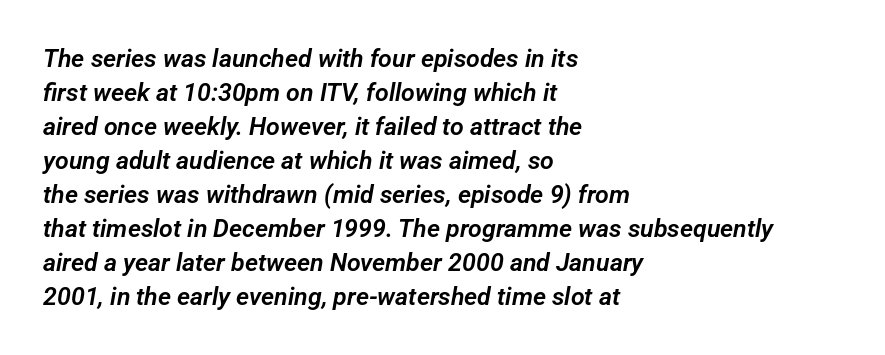
The paragraph shown leans on its left margin. Short note: letters normally spaced. Unmarked baselines from the first word to the last. Line spacing here is normal.
